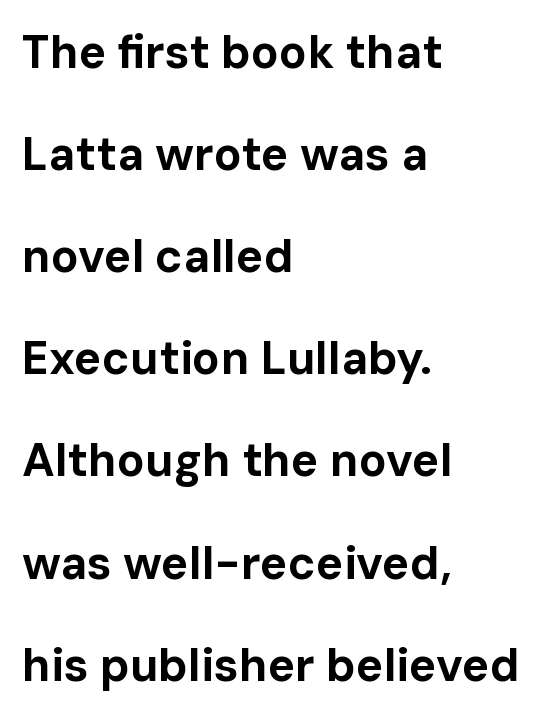
Short and long lines alike share a common starting point at left. The rendering shows plain stroke endings on the letterforms — a sans-serif design. You could fit nearly another row in the gap between these rows. The baseline area is clear. The line texture is even and compact thanks to regular tracking.
